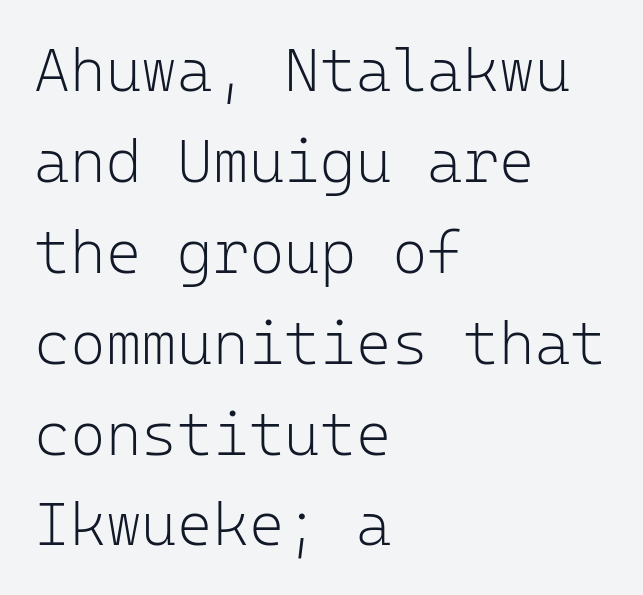
Q: Is the text bold? A: No.
Q: Is the text italic (slanted)? A: No, it is upright.
Q: Is the typeface a serif or a sans-serif typeface? A: Sans-serif.
Q: Is the text underlined? A: No.
Q: How is the paragraph aligned? A: Left-aligned.
Q: Is the spacing between letters normal or unusually wide? A: Normal.
Q: Is the spacing between lines tight, normal or loose? A: Normal.
Q: Width (condensed, normal, or wide)? A: Normal.
Q: Stroke contrast? A: Low.
Q: x-height? A: Medium.
Q: Monospaced? A: Yes.
